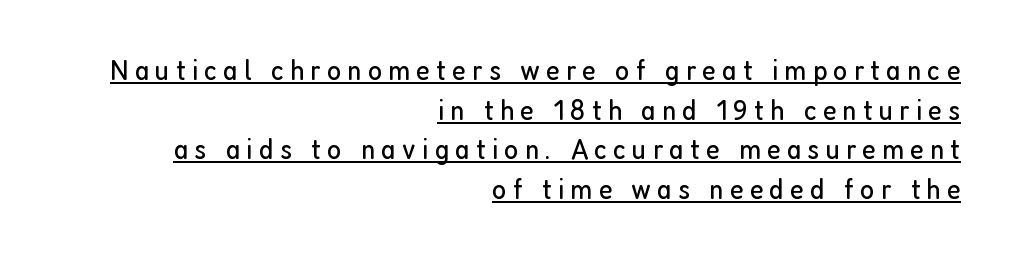
{"serif": "no", "italic": "no", "bold": "no", "weight": "regular", "width": "condensed", "stroke_contrast": "low", "x_height": "medium", "monospaced": "no", "underline": "yes", "align": "right", "line_spacing": "normal", "line_spacing_ratio": 1.32, "letter_spacing": "wide", "letter_spacing_em": 0.21, "glyph_px": 30}
